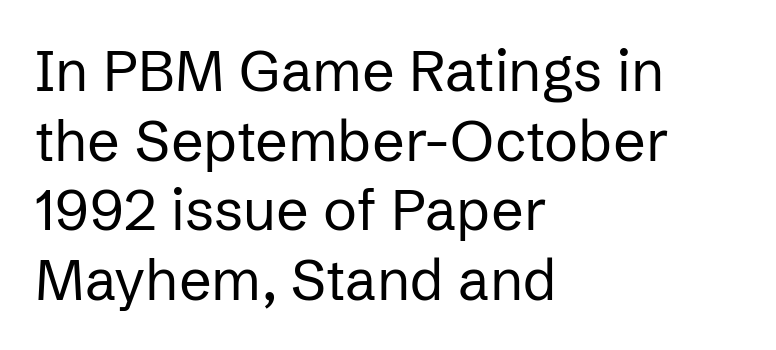
Q: Is the text bold? A: No.
Q: Is the text italic (slanted)? A: No, it is upright.
Q: Is the typeface a serif or a sans-serif typeface? A: Sans-serif.
Q: Is the text underlined? A: No.
Q: How is the paragraph aligned? A: Left-aligned.
Q: Is the spacing between letters normal or unusually wide? A: Normal.
Q: Width (condensed, normal, or wide)? A: Normal.
Q: Stroke contrast? A: Low.
Q: x-height? A: Medium.
Q: Monospaced? A: No.
